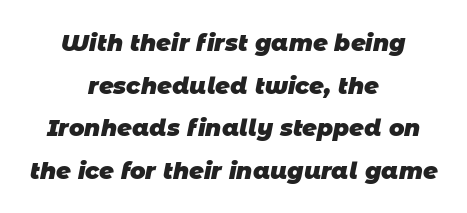
{"bold": "yes", "underline": "no", "align": "center", "line_spacing_ratio": 1.85, "letter_spacing": "normal", "letter_spacing_em": 0.0, "glyph_px": 23}
